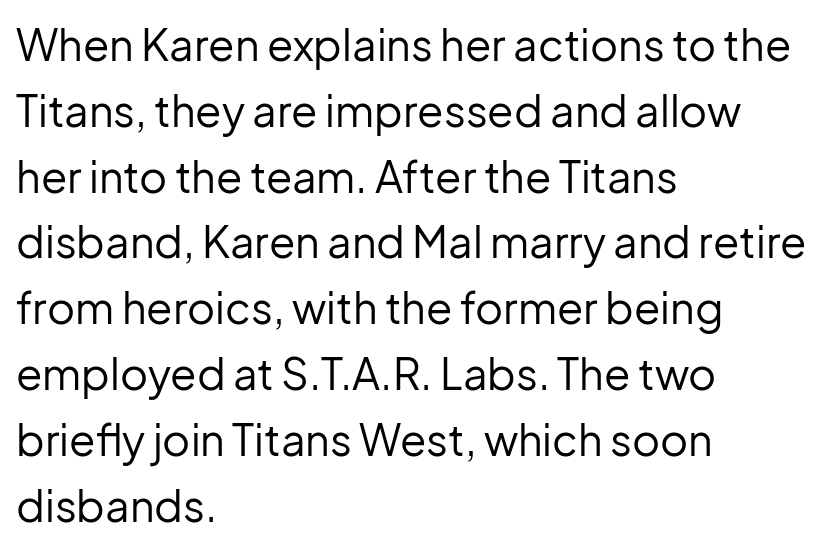
Classification — sans serif. Proportional: the letters do not fall into vertical columns. How would I describe the line gaps? Plain and ordinary. The face used here is rendered with its standard letterfit.
